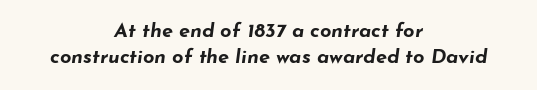
{"italic": "yes", "lean": "right", "slant_degrees": 7, "bold": "yes", "underline": "no", "align": "center", "line_spacing": "normal", "line_spacing_ratio": 1.3, "letter_spacing": "normal", "letter_spacing_em": 0.0, "glyph_px": 20}
